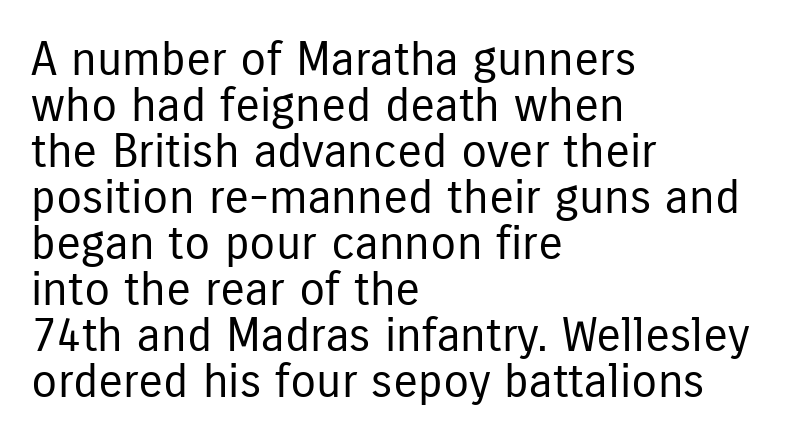
{"serif": "no", "italic": "no", "bold": "no", "weight": "regular", "width": "condensed", "stroke_contrast": "low", "x_height": "medium", "monospaced": "no", "underline": "no", "align": "left", "line_spacing": "tight", "line_spacing_ratio": 0.98, "letter_spacing": "normal", "letter_spacing_em": 0.0, "glyph_px": 47}
